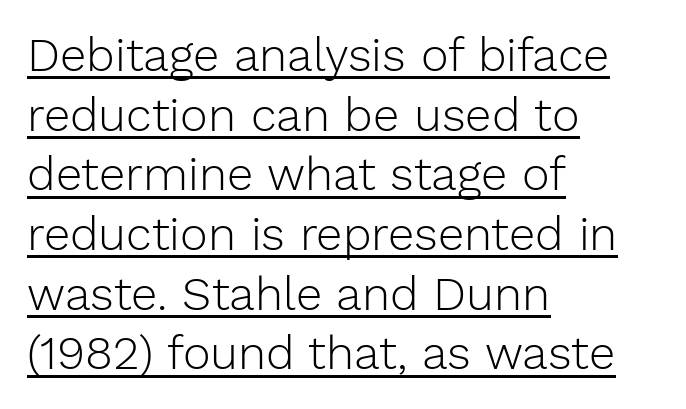
The image shows 47 px light sans-serif type, upright; set left-aligned, normal line spacing (1.27x), normal letter spacing, underlined; low stroke contrast and a medium x-height.
